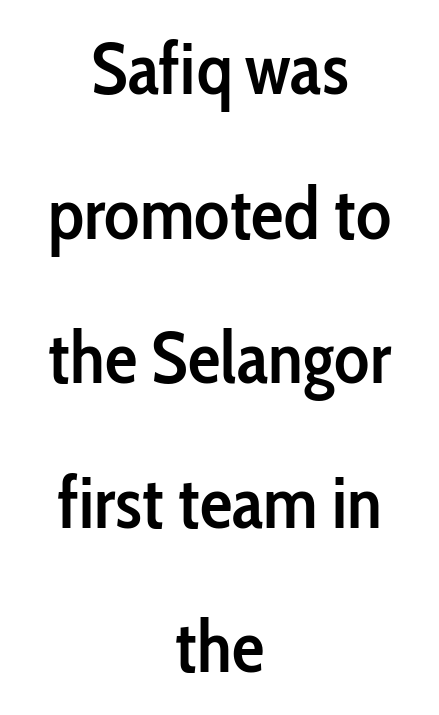
Regarding serifs, this sample does without them. The face used here is proportionally spaced, like ordinary book or web type. This is moderately heavy type, rendered in semibold. These lines are centered, leaving both edges ragged.
